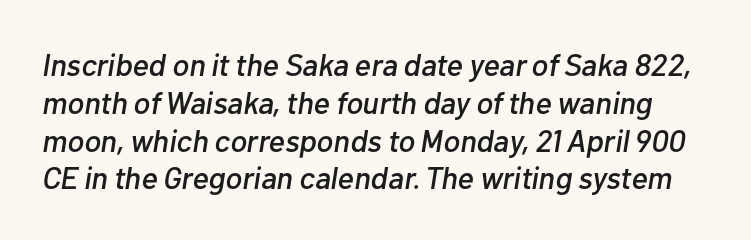
Q: Is the text italic (slanted)? A: Yes, it leans right by about 10 degrees.
Q: Is the text underlined? A: No.
Q: Is the spacing between letters normal or unusually wide? A: Normal.
Q: Width (condensed, normal, or wide)? A: Normal.
Q: Stroke contrast? A: Low.
Q: x-height? A: Medium.
Q: Monospaced? A: No.
